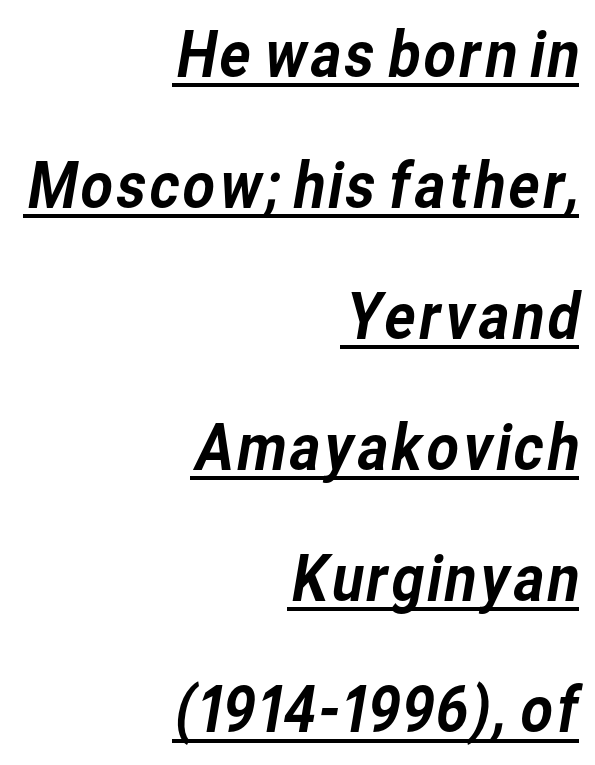
The image shows 63 px sans-serif type; set right-aligned, loose line spacing (2.08x), normal letter spacing, underlined; low stroke contrast and a medium x-height.
